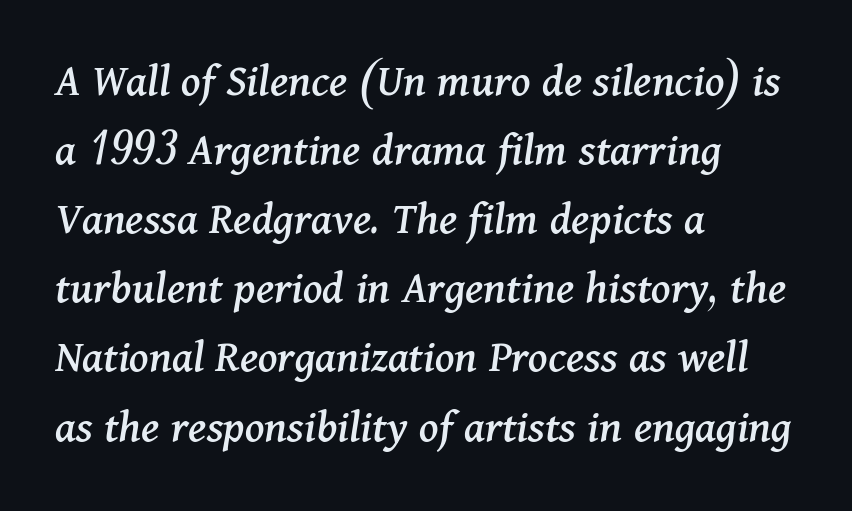
The image shows 48 px serif type, italic (leaning right); set left-aligned, normal line spacing (1.44x), normal letter spacing, not underlined; medium stroke contrast and a medium x-height.
